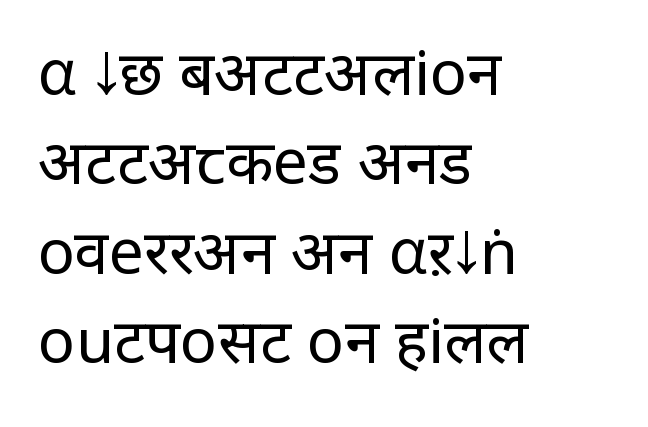
{"serif": "no", "italic": "no", "bold": "no", "weight": "regular", "width": "normal", "stroke_contrast": "low", "x_height": "large", "monospaced": "no", "underline": "no", "align": "left", "line_spacing": "normal", "line_spacing_ratio": 1.44, "letter_spacing": "normal", "letter_spacing_em": 0.0, "glyph_px": 62}
